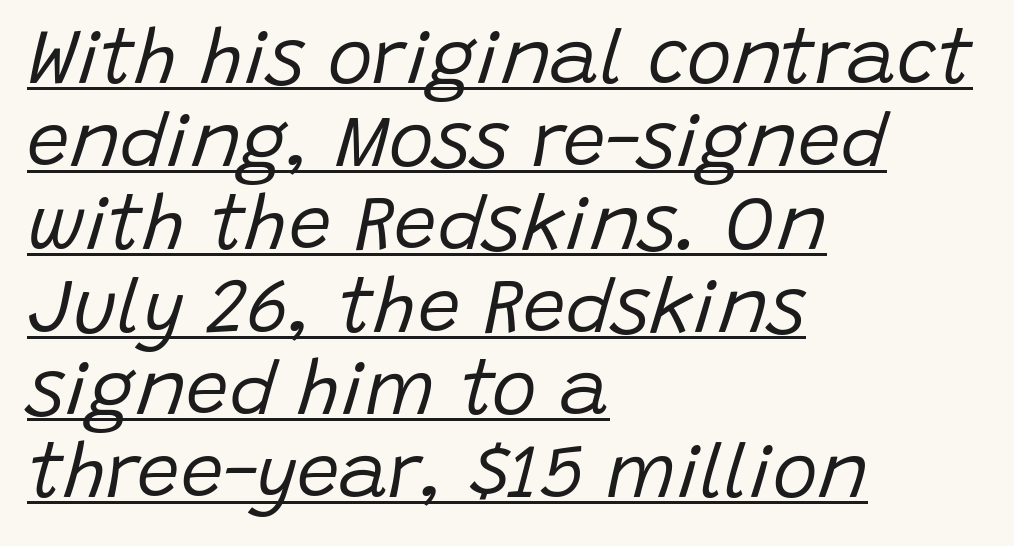
{"italic": "yes", "lean": "right", "slant_degrees": 15, "bold": "no", "weight": "regular", "width": "normal", "stroke_contrast": "low", "x_height": "large", "monospaced": "no", "underline": "yes", "align": "left", "line_spacing": "tight", "line_spacing_ratio": 1.09, "letter_spacing": "normal", "letter_spacing_em": 0.0, "glyph_px": 76}
